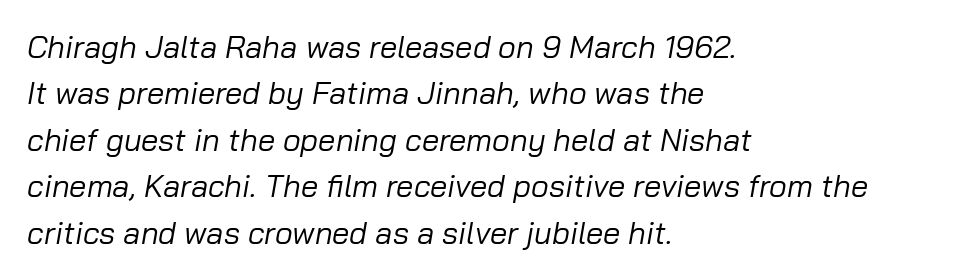
{"italic": "yes", "lean": "right", "slant_degrees": 10, "bold": "no", "weight": "regular", "width": "normal", "stroke_contrast": "low", "x_height": "medium", "monospaced": "no", "underline": "no", "align": "left", "line_spacing": "normal", "line_spacing_ratio": 1.5, "letter_spacing": "normal", "letter_spacing_em": 0.0, "glyph_px": 31}
